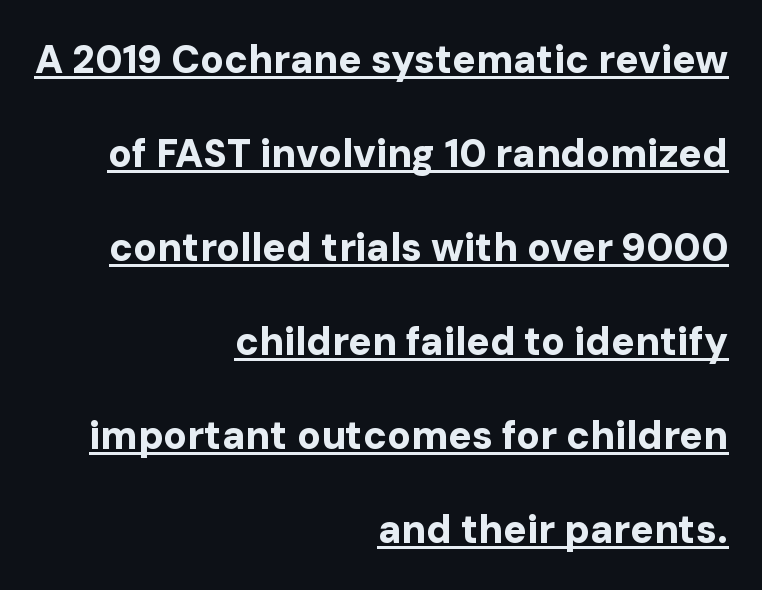
The image shows 39 px bold sans-serif type, upright; set right-aligned, loose line spacing (2.41x), normal letter spacing, underlined; low stroke contrast and a medium x-height.
